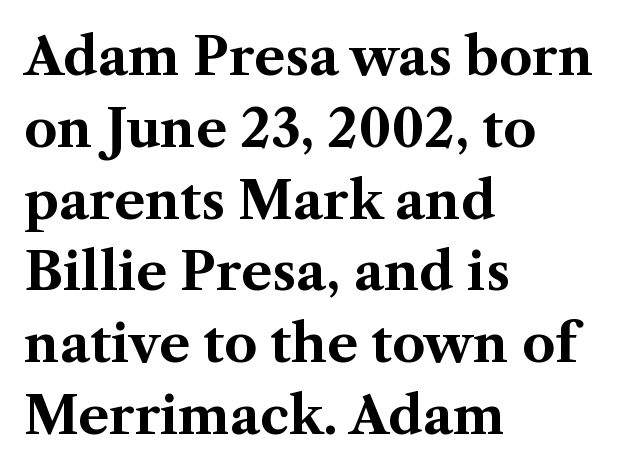
Q: Is the text bold? A: Yes.
Q: Is the text italic (slanted)? A: No, it is upright.
Q: Is the typeface a serif or a sans-serif typeface? A: Serif.
Q: Is the text underlined? A: No.
Q: How is the paragraph aligned? A: Left-aligned.
Q: Is the spacing between letters normal or unusually wide? A: Normal.
Q: Is the spacing between lines tight, normal or loose? A: Normal.
Q: Width (condensed, normal, or wide)? A: Normal.
Q: Stroke contrast? A: Medium.
Q: x-height? A: Medium.
Q: Monospaced? A: No.
